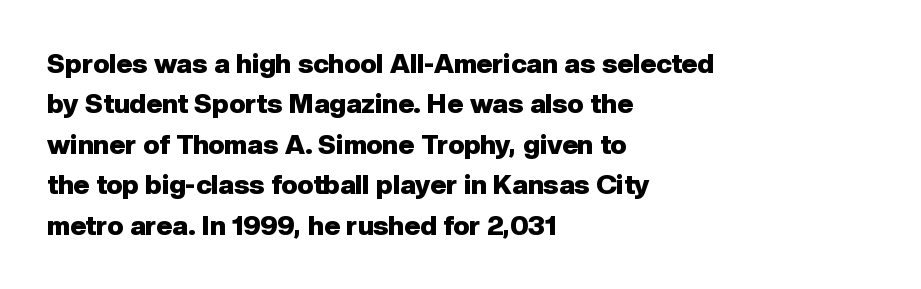
Q: Is the text bold? A: Yes.
Q: Is the text italic (slanted)? A: No, it is upright.
Q: Is the text underlined? A: No.
Q: How is the paragraph aligned? A: Left-aligned.
Q: Is the spacing between letters normal or unusually wide? A: Normal.
Q: Is the spacing between lines tight, normal or loose? A: Normal.
